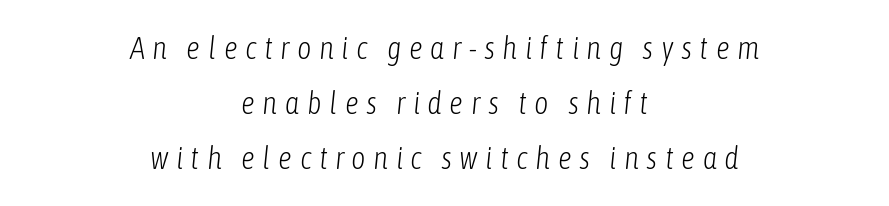
Q: Is the text bold? A: No.
Q: Is the text italic (slanted)? A: Yes, it leans right by about 6 degrees.
Q: Is the text underlined? A: No.
Q: How is the paragraph aligned? A: Centered.
Q: Is the spacing between letters normal or unusually wide? A: Unusually wide.
Q: Width (condensed, normal, or wide)? A: Condensed.
Q: Stroke contrast? A: Low.
Q: x-height? A: Medium.
Q: Monospaced? A: No.
